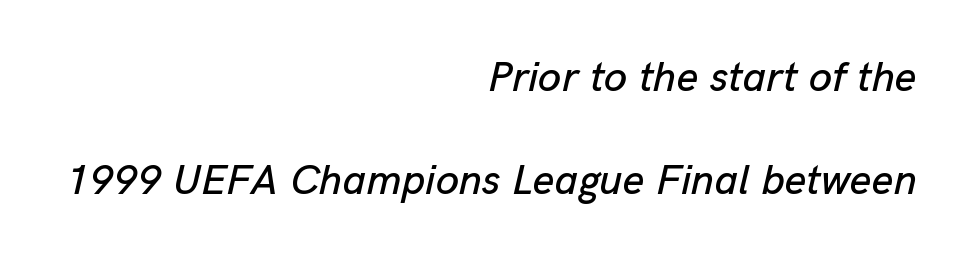
{"italic": "yes", "lean": "right", "slant_degrees": 13, "width": "normal", "stroke_contrast": "low", "x_height": "medium", "monospaced": "no", "underline": "no", "align": "right", "line_spacing": "loose", "line_spacing_ratio": 2.46, "letter_spacing": "normal", "letter_spacing_em": 0.0, "glyph_px": 42}
